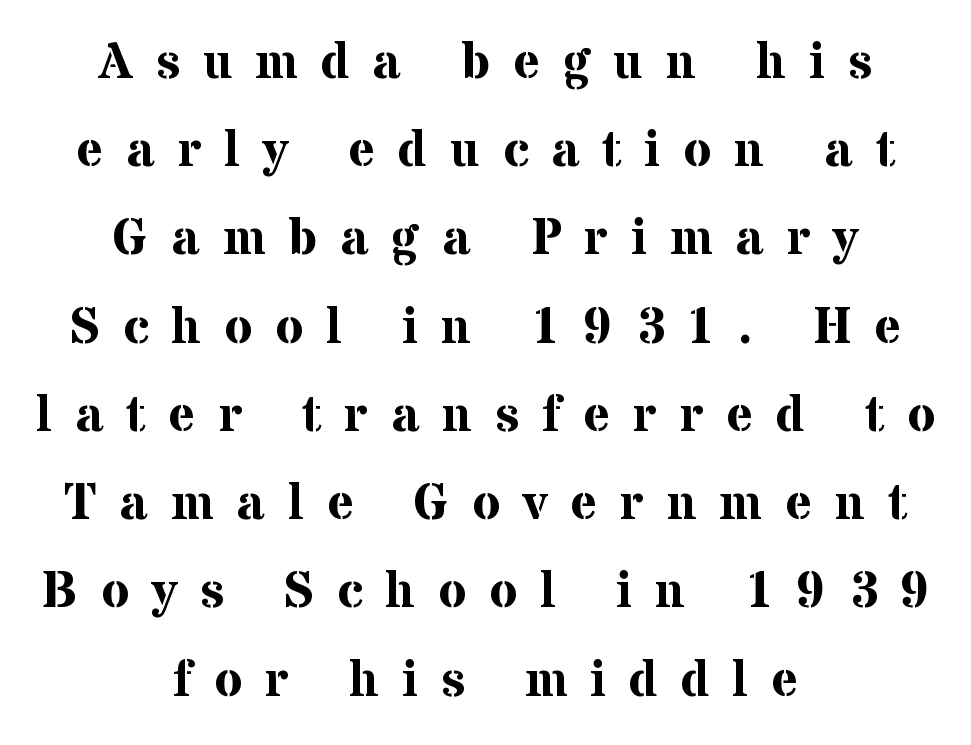
The image shows 51 px bold serif type, upright; set centered, line spacing 1.73x, unusually wide letter spacing (+0.45 em), not underlined; medium stroke contrast and a medium x-height.
